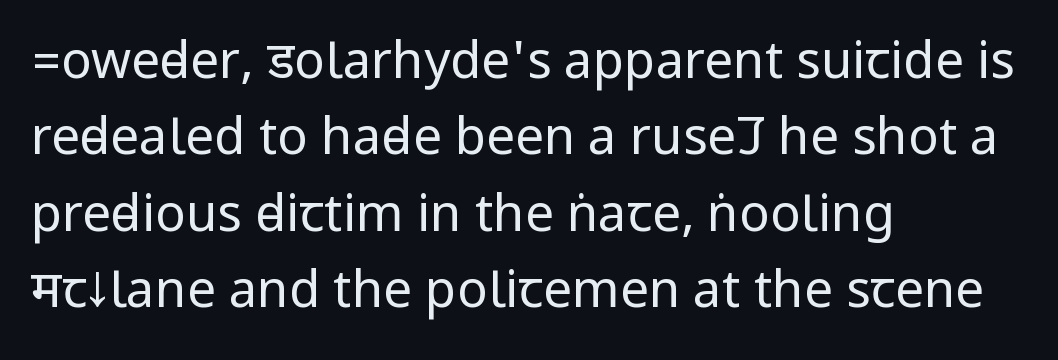
It's the straight-up-and-down kind of type. Casual observation: everything's shoved over to the left. Unlike a traditional serif, this face leaves its strokes unadorned. The face looks like a standard text weight, possibly lighter. Normally led — the rows are evenly, conventionally spaced. Has an underline been added? It has not.
